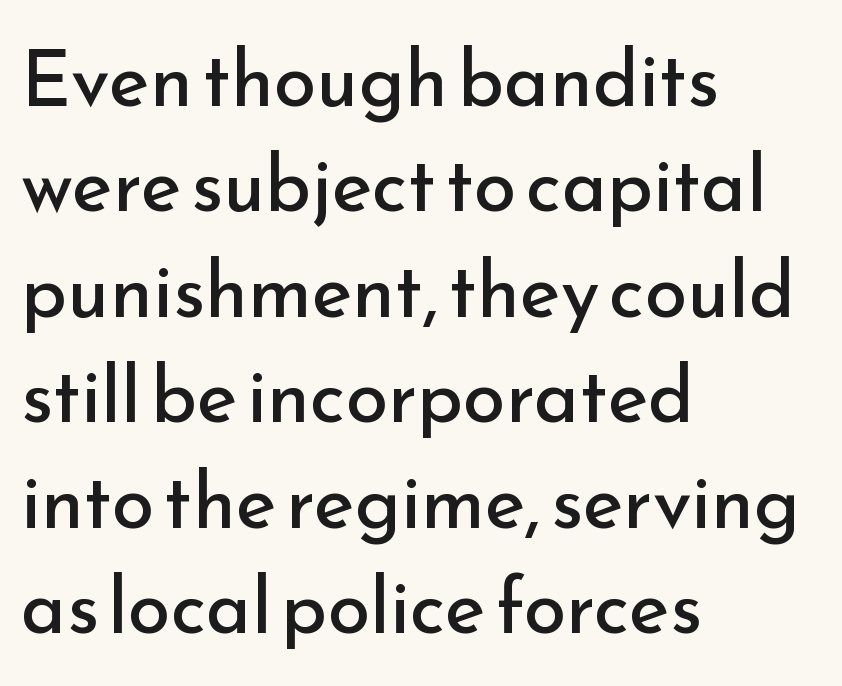
Q: Is the text bold? A: No.
Q: Is the text italic (slanted)? A: No, it is upright.
Q: Is the typeface a serif or a sans-serif typeface? A: Sans-serif.
Q: Is the text underlined? A: No.
Q: How is the paragraph aligned? A: Left-aligned.
Q: Is the spacing between letters normal or unusually wide? A: Normal.
Q: Is the spacing between lines tight, normal or loose? A: Normal.
Q: Width (condensed, normal, or wide)? A: Normal.
Q: Stroke contrast? A: Low.
Q: x-height? A: Small.
Q: Monospaced? A: No.
